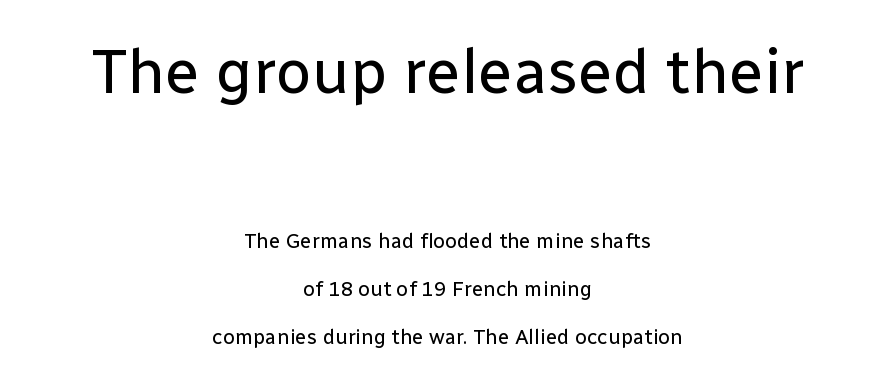
The image shows 63 px regular-weight sans-serif type, upright; set centered, loose line spacing (2.29x), normal letter spacing, not underlined; the first (top) block is 3.0x larger; low stroke contrast and a medium x-height.
